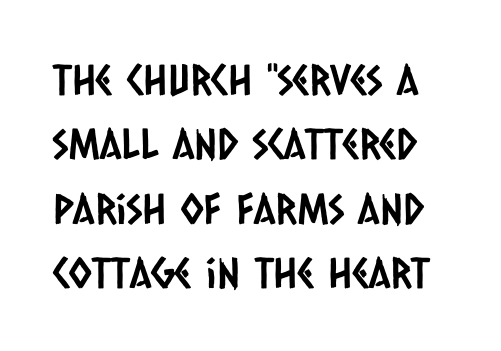
Q: Is the typeface a serif or a sans-serif typeface? A: Sans-serif.
Q: Is the text underlined? A: No.
Q: Is the spacing between letters normal or unusually wide? A: Normal.
Q: Is the spacing between lines tight, normal or loose? A: Normal.
Q: Width (condensed, normal, or wide)? A: Condensed.
Q: Stroke contrast? A: Low.
Q: x-height? A: Large.
Q: Monospaced? A: No.
